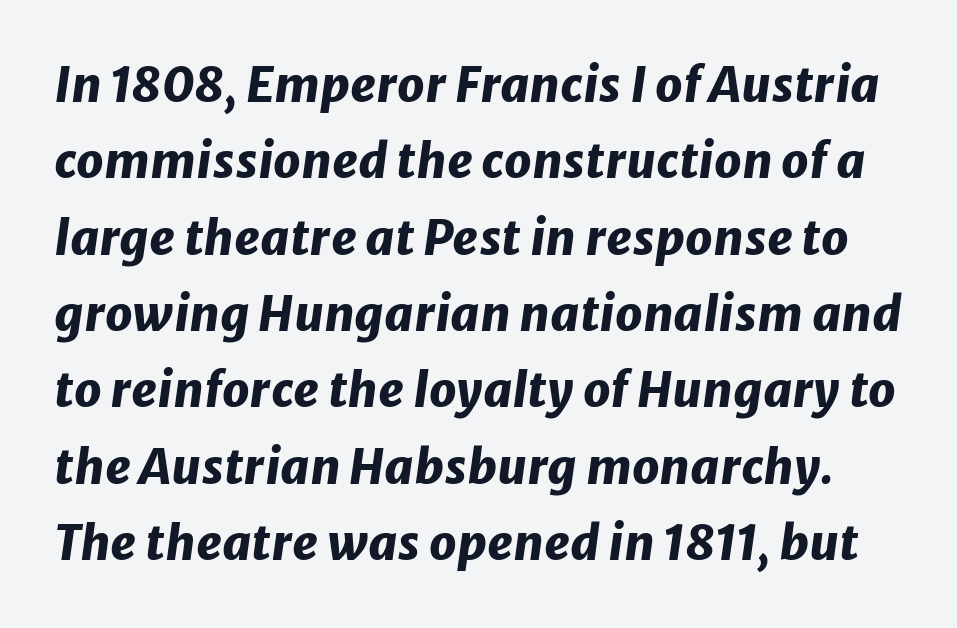
{"italic": "yes", "lean": "right", "slant_degrees": 8, "bold": "yes", "weight": "heavy", "width": "normal", "stroke_contrast": "low", "x_height": "medium", "monospaced": "no", "underline": "no", "line_spacing": "normal", "line_spacing_ratio": 1.59, "letter_spacing": "normal", "letter_spacing_em": 0.0, "glyph_px": 48}
